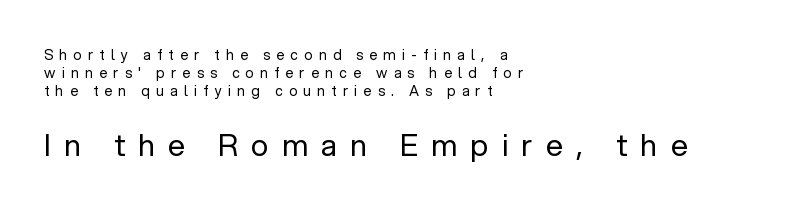
Q: Is the text bold? A: No.
Q: Is the text italic (slanted)? A: No, it is upright.
Q: Is the typeface a serif or a sans-serif typeface? A: Sans-serif.
Q: Is the text underlined? A: No.
Q: How is the paragraph aligned? A: Left-aligned.
Q: Is the spacing between letters normal or unusually wide? A: Unusually wide.
Q: Is the spacing between lines tight, normal or loose? A: Normal.
Q: Which block of text is set in a larger size, the first (top) or the second (bottom)? A: The second (bottom) one.
Q: Width (condensed, normal, or wide)? A: Normal.
Q: Stroke contrast? A: Low.
Q: x-height? A: Medium.
Q: Monospaced? A: No.
